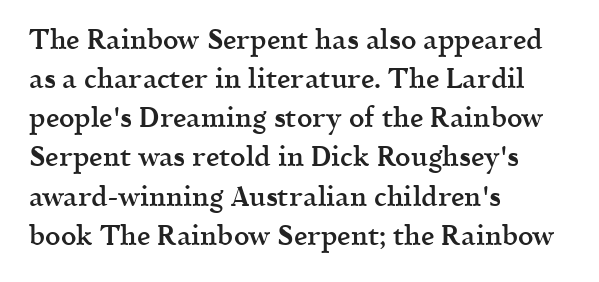
Horizontal alignment here is leftward, the default for most running prose. Semibold letterforms, between regular and bold. Each row of text sits above clean, open space. In terms of posture, this sample is upright. Rows of type keep a routine distance in the vertical direction.
